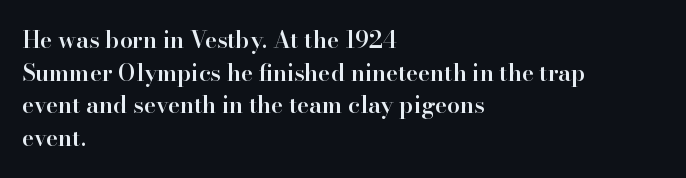
{"italic": "no", "bold": "semi", "underline": "no", "align": "left", "line_spacing": "normal", "line_spacing_ratio": 1.42, "letter_spacing": "normal", "letter_spacing_em": 0.0, "glyph_px": 23}
